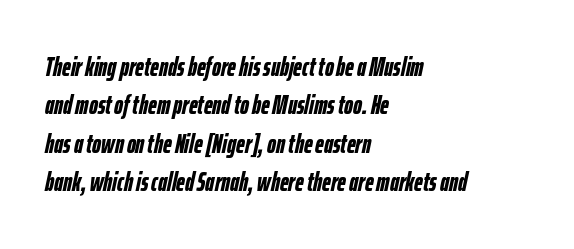
Q: Is the text bold? A: Yes.
Q: Is the text italic (slanted)? A: Yes, it leans right by about 12 degrees.
Q: Is the text underlined? A: No.
Q: How is the paragraph aligned? A: Left-aligned.
Q: Is the spacing between letters normal or unusually wide? A: Normal.
Q: Is the spacing between lines tight, normal or loose? A: Normal.
